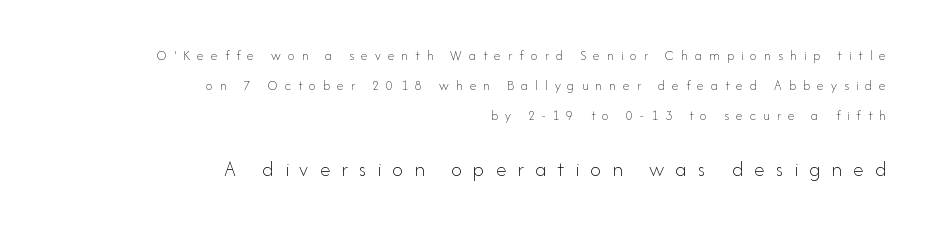
The image shows 22 px text type, upright; set right-aligned, loose line spacing (2.16x), unusually wide letter spacing (+0.5 em), not underlined; the second (bottom) block is 1.57x larger.
